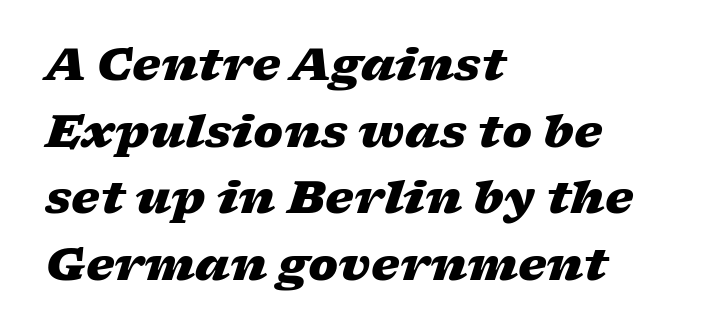
The image shows 45 px heavy, wide type, italic (leaning right); set left-aligned, normal line spacing (1.48x), normal letter spacing, not underlined; low stroke contrast and a medium x-height.
